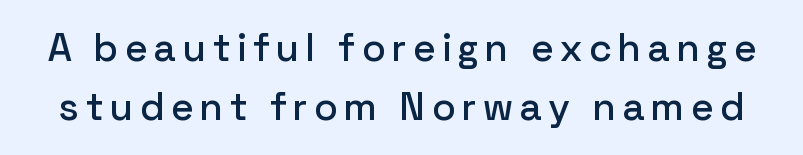
{"serif": "no", "italic": "no", "width": "normal", "stroke_contrast": "low", "x_height": "medium", "monospaced": "no", "underline": "no", "line_spacing": "normal", "line_spacing_ratio": 1.52, "glyph_px": 39}
